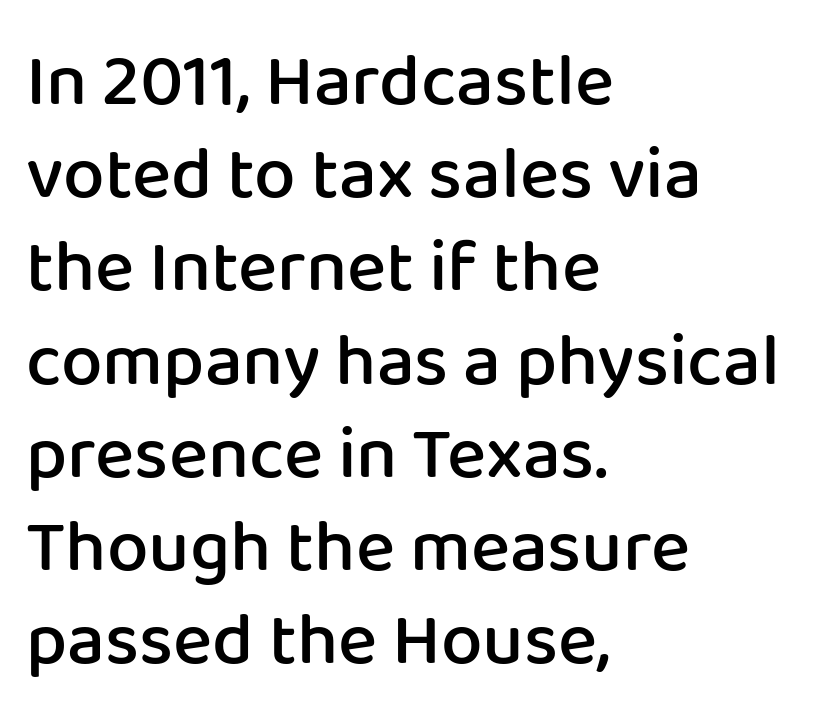
Q: Is the text bold? A: Semi-bold.
Q: Is the text italic (slanted)? A: No, it is upright.
Q: Is the typeface a serif or a sans-serif typeface? A: Sans-serif.
Q: Is the text underlined? A: No.
Q: How is the paragraph aligned? A: Left-aligned.
Q: Is the spacing between letters normal or unusually wide? A: Normal.
Q: Is the spacing between lines tight, normal or loose? A: Normal.
Q: Width (condensed, normal, or wide)? A: Normal.
Q: Stroke contrast? A: Low.
Q: x-height? A: Medium.
Q: Monospaced? A: No.
